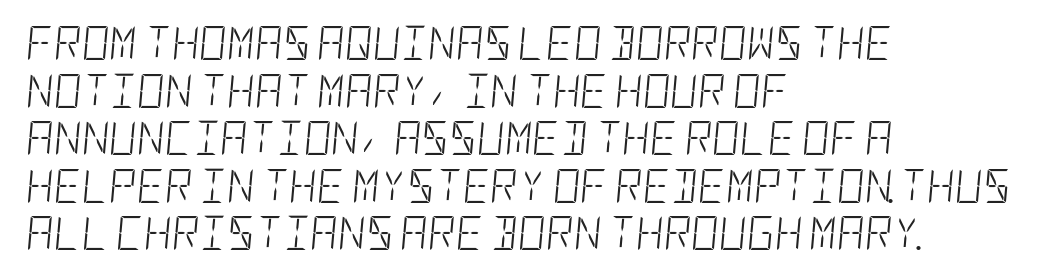
Students, observe: this is what conventionally led text looks like. Glyph-to-glyph distance matches everyday printed text. If you drew a line through each stem, it would be angled. The foot of each line stays bare and open. Notice how the passage keeps a crisp vertical edge on the left only.
